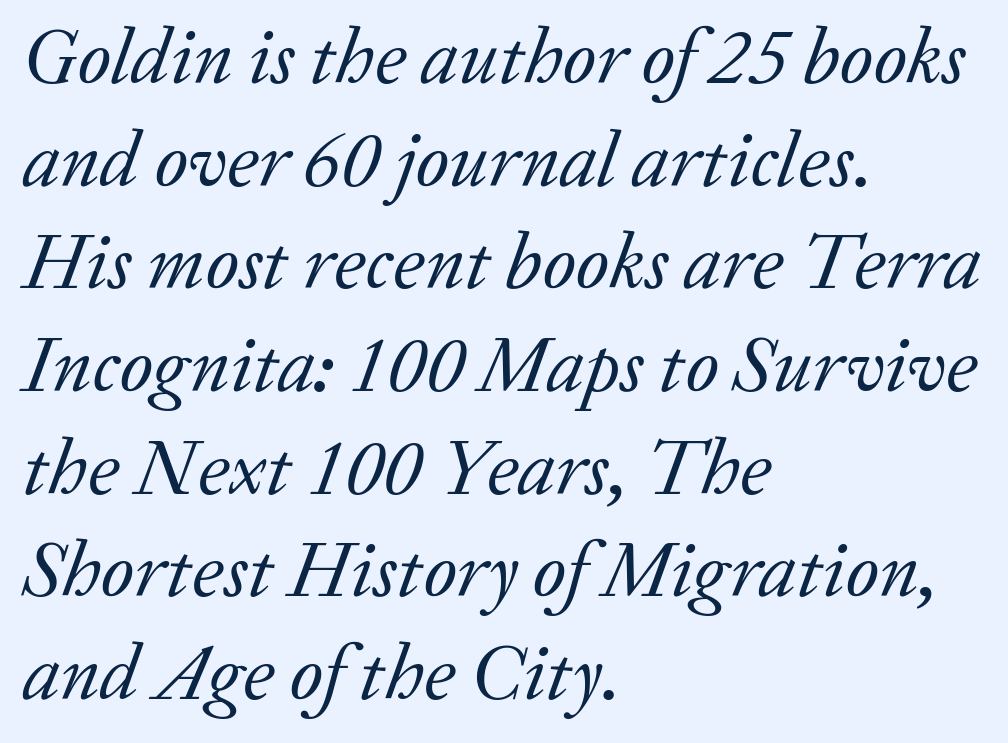
A typesetter would call this proportional, since set widths differ per character. Descender tails drop into unmarked territory. Think standard paragraph weight, or any step lighter than that. The lettering tilts uniformly, giving the passage an italic look. Each line starts at the same left margin while the right side varies. Small tapered or slab feet sit at the stroke ends, so this counts as serif.
